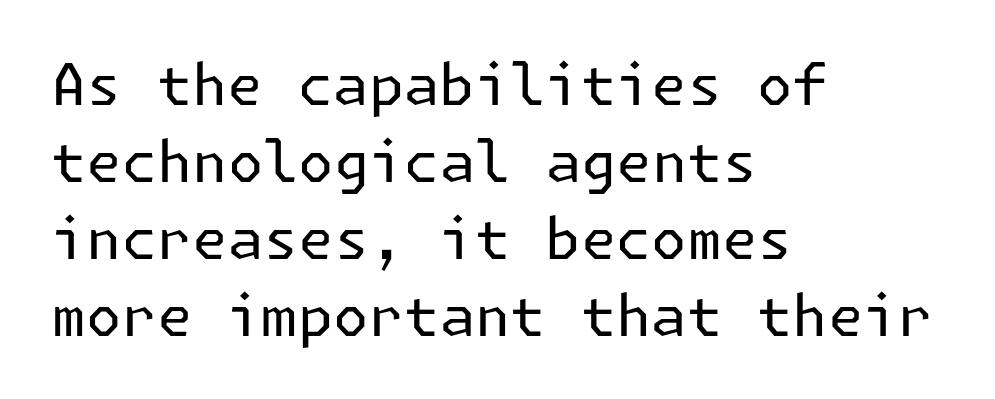
The image shows 57 px regular-weight sans-serif type, upright; set left-aligned, normal line spacing (1.35x), normal letter spacing, not underlined; low stroke contrast and a medium x-height.
